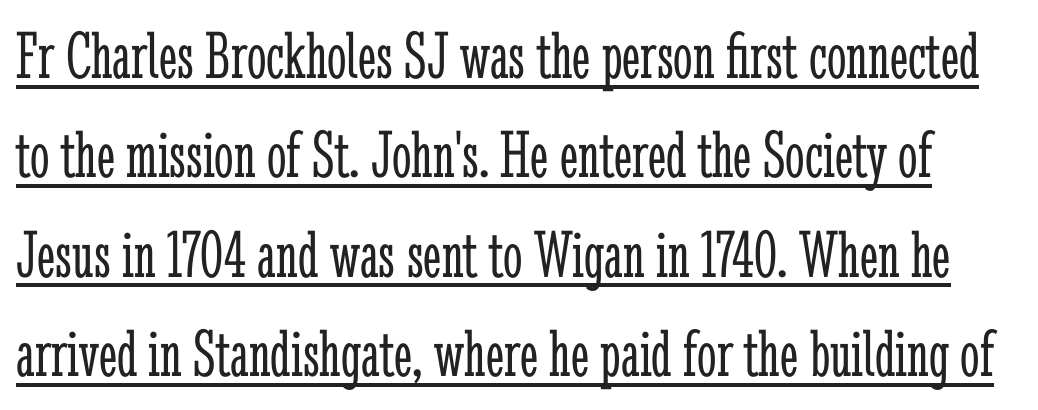
The rendering uses natural spacing where letterforms have individual widths. Glance below the letters and you will spot a drawn line. Standard letterfit; no display-style spreading of the glyphs. These lines sit exactly where default settings would place them. Vertical strokes here are truly vertical. The strokes are not fattened; the text isn't bold.
